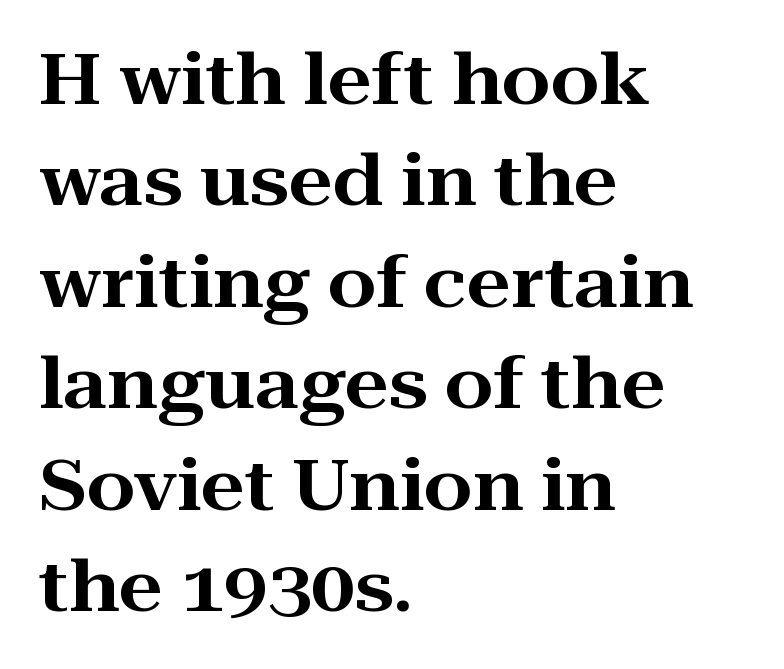
{"serif": "yes", "italic": "no", "width": "wide", "stroke_contrast": "high", "x_height": "medium", "monospaced": "no", "underline": "no", "align": "left", "line_spacing": "normal", "line_spacing_ratio": 1.45, "letter_spacing": "normal", "letter_spacing_em": 0.0, "glyph_px": 70}
